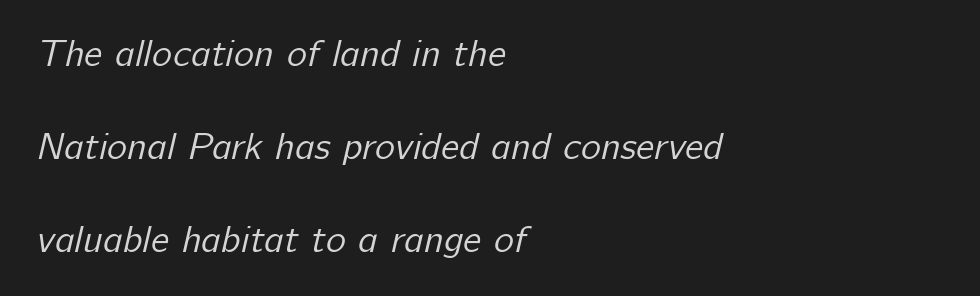
{"serif": "no", "bold": "no", "weight": "regular", "width": "normal", "stroke_contrast": "low", "x_height": "medium", "monospaced": "no", "underline": "no", "align": "left", "line_spacing": "loose", "line_spacing_ratio": 2.45, "letter_spacing": "normal", "letter_spacing_em": 0.0, "glyph_px": 38}
